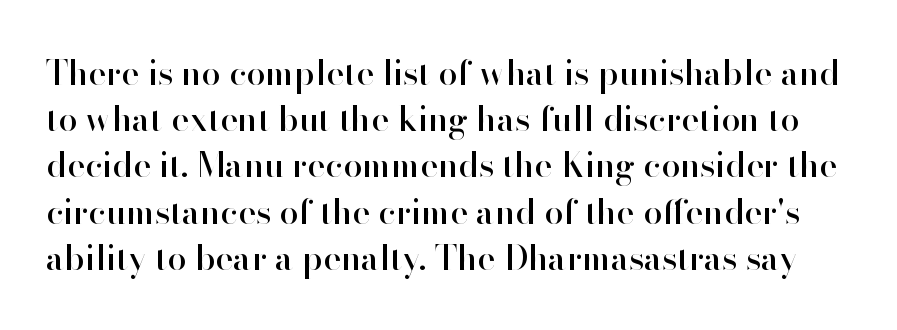
Is there any slant? The stems are plumb. These lines sit exactly where default settings would place them. Lines of text with bare space underneath. The typeface chosen for these lines omits serifs. This sample has the flowing, uneven cadence of proportional lettering.
